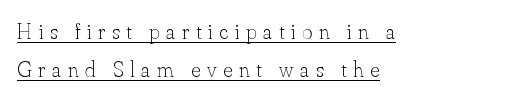
The passage shown is not bold in any degree. Which margin do the lines hug? The left one — the right edge is uneven. This is underlined copy, the kind a proofreader might mark for attention. Posture: vertical. Honestly, the letter spacing is so wide it's the main thing you notice.
